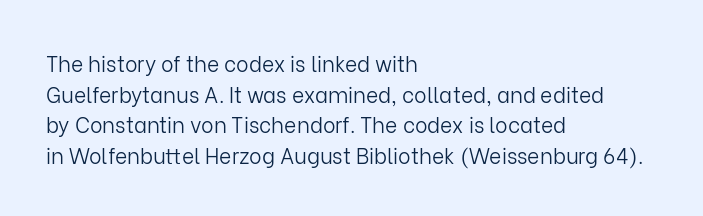
{"italic": "no", "bold": "no", "underline": "no", "align": "left", "line_spacing": "normal", "line_spacing_ratio": 1.46, "letter_spacing": "normal", "letter_spacing_em": 0.0, "glyph_px": 21}
